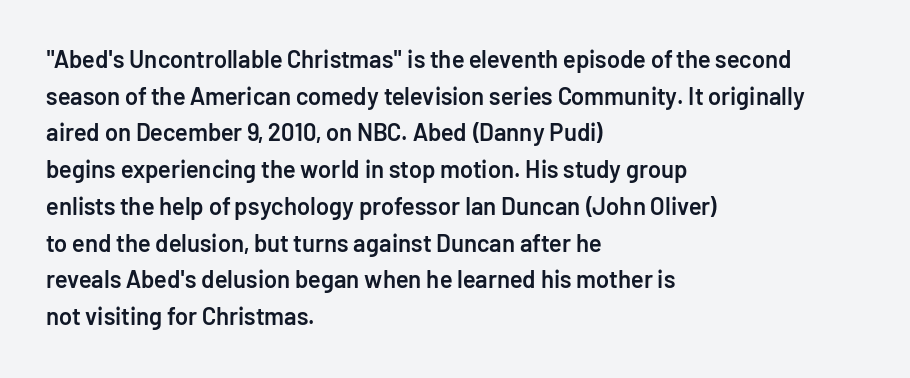
If you drew a line through each stem, it would be perfectly vertical. Each line starts at the same left margin while the right side varies. The string is rendered with underlining switched off. In terms of weight, the rendering is demibold, just under bold.
